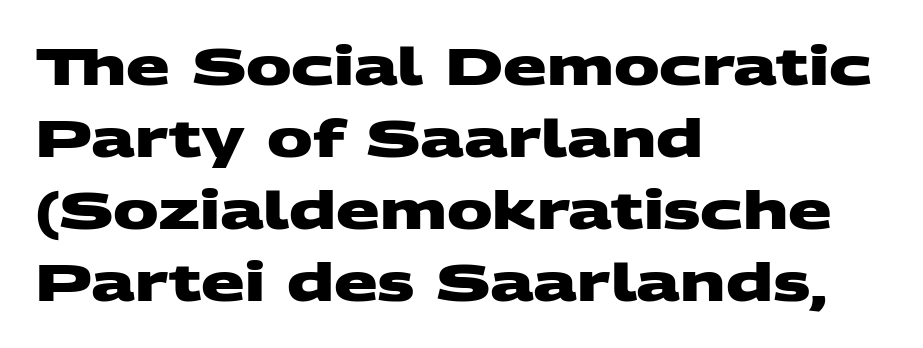
The image shows 51 px heavy, wide sans-serif type; set left-aligned, normal line spacing (1.41x), normal letter spacing, not underlined; medium stroke contrast and a large x-height.
